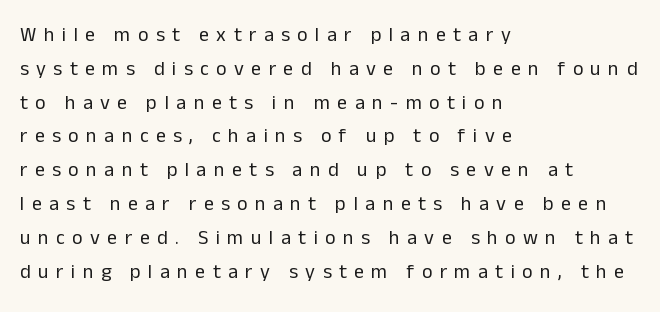
Each word looks stretched out because of the extra space between its letters. The vertical gap from one line to the next is medium. Vertical strokes here are truly vertical. Teacher's note: observe the even left margin — that is flush-left alignment. Any mark beneath the type? The region is blank.
